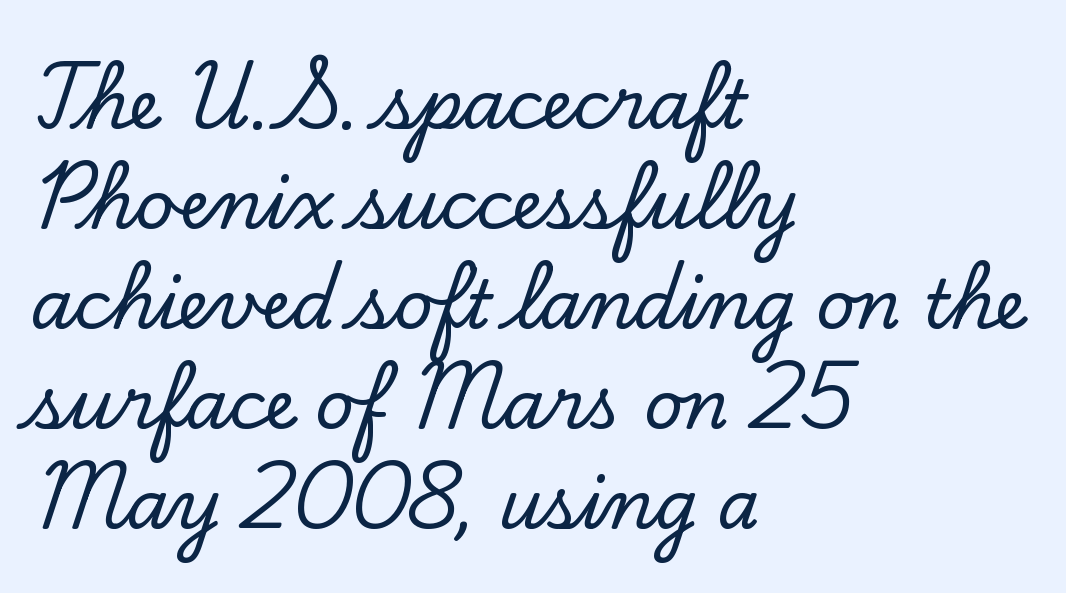
The image shows 68 px serif type; set left-aligned, normal line spacing (1.47x), normal letter spacing, not underlined; low stroke contrast and a small x-height.
